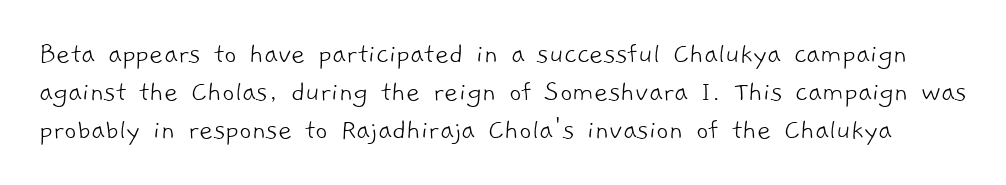
What stands out about the letter spacing? Nothing — it is the standard amount. Compared with typical paragraphs, the rows here are spaced about the same. The letters carry no serifs — their stems end cleanly without finishing strokes. Each letter keeps its own natural width here, so spacing adapts to shape. Stroke thickness stays within the range of a standard reading face or lighter. Just letters on the line, the space beneath them empty.
